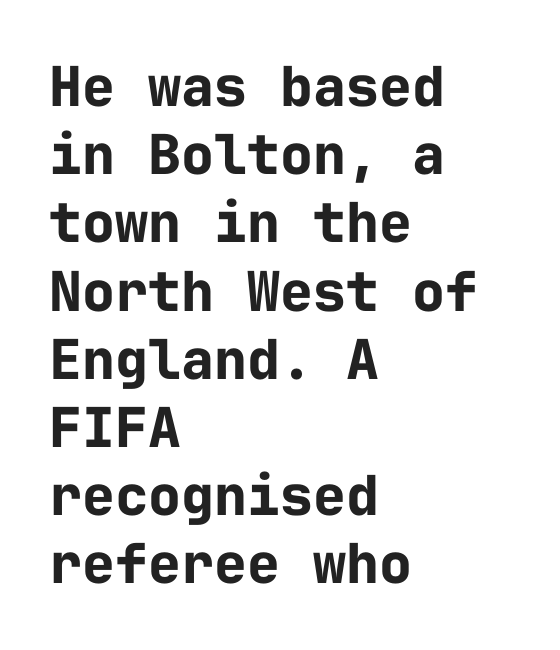
The image shows 55 px bold sans-serif type, upright, monospaced; set left-aligned, line spacing 1.24x, normal letter spacing, not underlined; low stroke contrast and a medium x-height.
